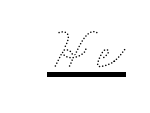
Q: Is the text bold? A: No.
Q: Is the text underlined? A: Yes.
Q: Width (condensed, normal, or wide)? A: Wide.
Q: Stroke contrast? A: Medium.
Q: x-height? A: Small.
Q: Monospaced? A: No.
